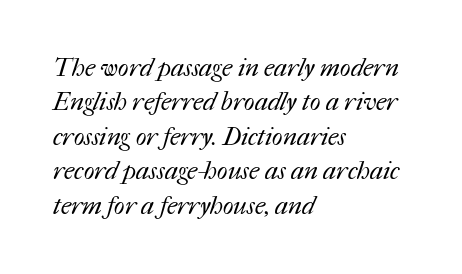
Q: Is the text bold? A: No.
Q: Is the text underlined? A: No.
Q: How is the paragraph aligned? A: Left-aligned.
Q: Is the spacing between letters normal or unusually wide? A: Normal.
Q: Is the spacing between lines tight, normal or loose? A: Normal.
